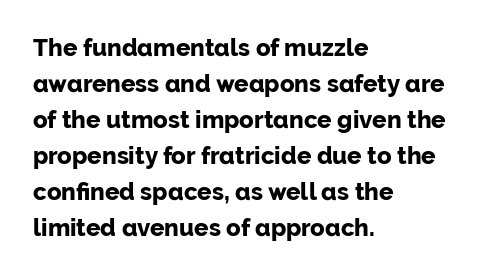
{"italic": "no", "bold": "yes", "underline": "no", "align": "left", "line_spacing": "normal", "line_spacing_ratio": 1.5, "letter_spacing": "normal", "letter_spacing_em": 0.0, "glyph_px": 24}
